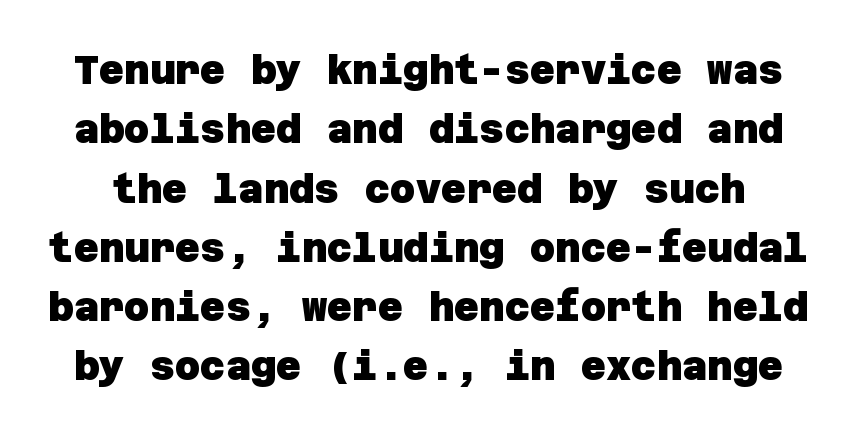
The image shows 39 px heavy sans-serif type; set normal line spacing (1.52x), normal letter spacing, not underlined; low stroke contrast and a large x-height.
